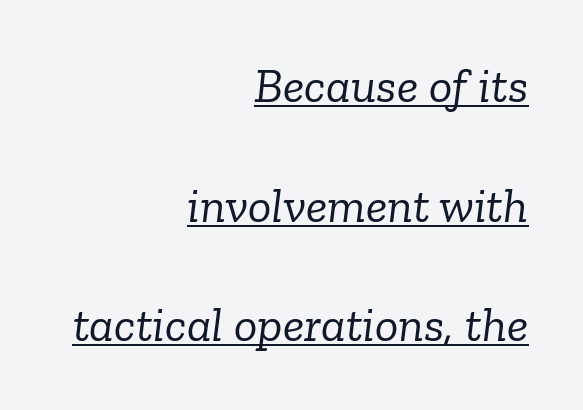
Q: Is the text bold? A: No.
Q: Is the text italic (slanted)? A: Yes, it leans right by about 6 degrees.
Q: Is the typeface a serif or a sans-serif typeface? A: Serif.
Q: Is the text underlined? A: Yes.
Q: How is the paragraph aligned? A: Right-aligned.
Q: Is the spacing between letters normal or unusually wide? A: Normal.
Q: Is the spacing between lines tight, normal or loose? A: Loose.
Q: Width (condensed, normal, or wide)? A: Normal.
Q: Stroke contrast? A: Low.
Q: x-height? A: Medium.
Q: Monospaced? A: No.
